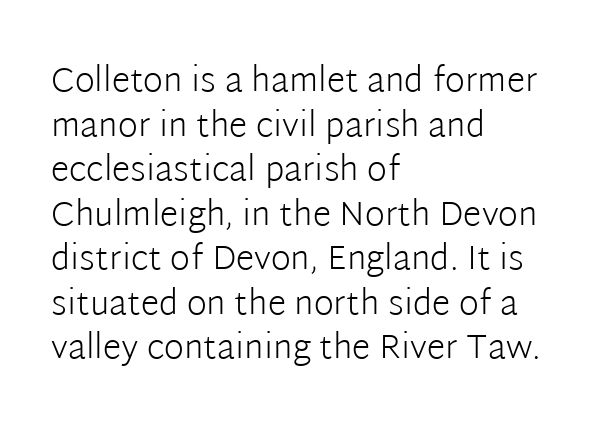
Q: Is the text bold? A: No.
Q: Is the text italic (slanted)? A: No, it is upright.
Q: Is the typeface a serif or a sans-serif typeface? A: Sans-serif.
Q: Is the text underlined? A: No.
Q: How is the paragraph aligned? A: Left-aligned.
Q: Is the spacing between letters normal or unusually wide? A: Normal.
Q: Is the spacing between lines tight, normal or loose? A: Normal.
Q: Width (condensed, normal, or wide)? A: Normal.
Q: Stroke contrast? A: Low.
Q: x-height? A: Medium.
Q: Monospaced? A: No.
